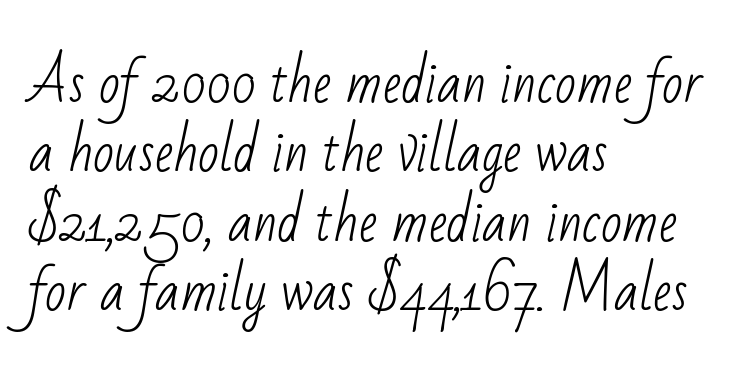
The image shows 55 px light, condensed sans-serif type; set left-aligned, normal line spacing (1.26x), normal letter spacing, not underlined; low stroke contrast and a small x-height.
